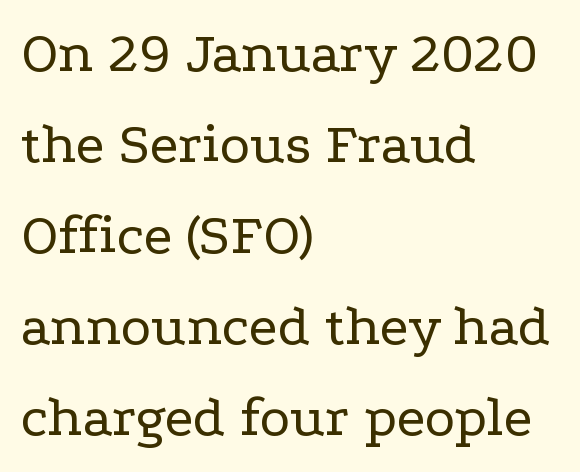
The image shows 58 px regular-weight, wide serif type, upright; set left-aligned, normal line spacing (1.57x), normal letter spacing, not underlined; low stroke contrast and a medium x-height.
